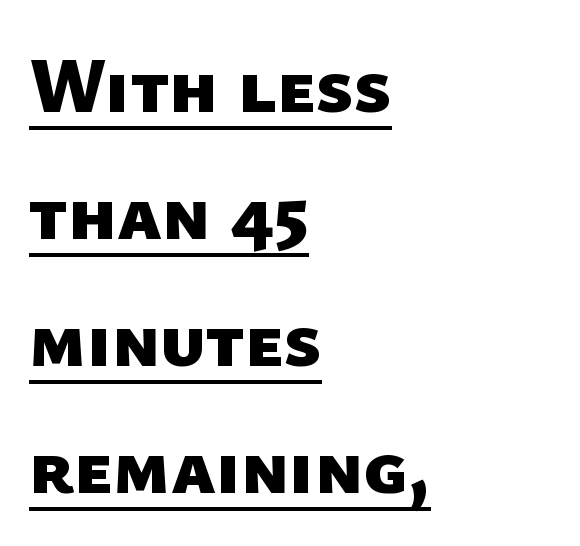
The image shows 78 px heavy sans-serif type; set left-aligned, normal line spacing (1.63x), normal letter spacing, underlined; low stroke contrast and a medium x-height.
